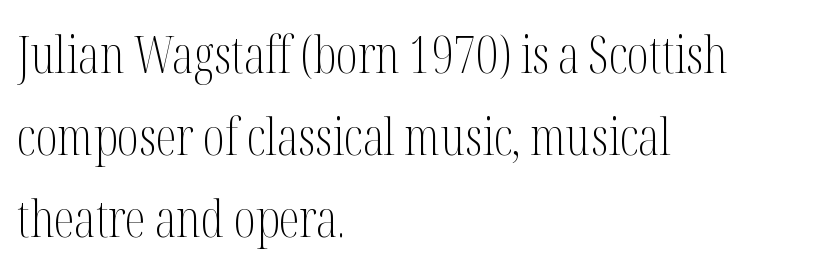
Q: Is the text bold? A: No.
Q: Is the text italic (slanted)? A: No, it is upright.
Q: Is the typeface a serif or a sans-serif typeface? A: Serif.
Q: Is the text underlined? A: No.
Q: How is the paragraph aligned? A: Left-aligned.
Q: Is the spacing between letters normal or unusually wide? A: Normal.
Q: Is the spacing between lines tight, normal or loose? A: Normal.
Q: Width (condensed, normal, or wide)? A: Condensed.
Q: Stroke contrast? A: Medium.
Q: x-height? A: Medium.
Q: Monospaced? A: No.
